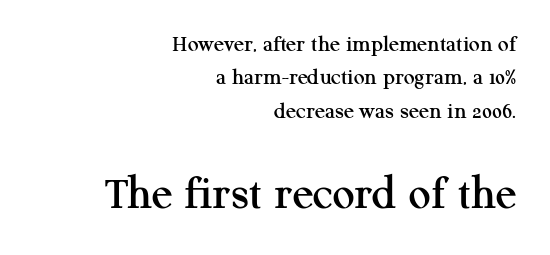
{"serif": "yes", "italic": "no", "width": "normal", "stroke_contrast": "medium", "x_height": "medium", "monospaced": "no", "underline": "no", "align": "right", "line_spacing": "normal", "line_spacing_ratio": 1.39, "letter_spacing": "normal", "letter_spacing_em": 0.0, "larger_block": "second", "size_ratio": 2.04, "glyph_px": 49}
